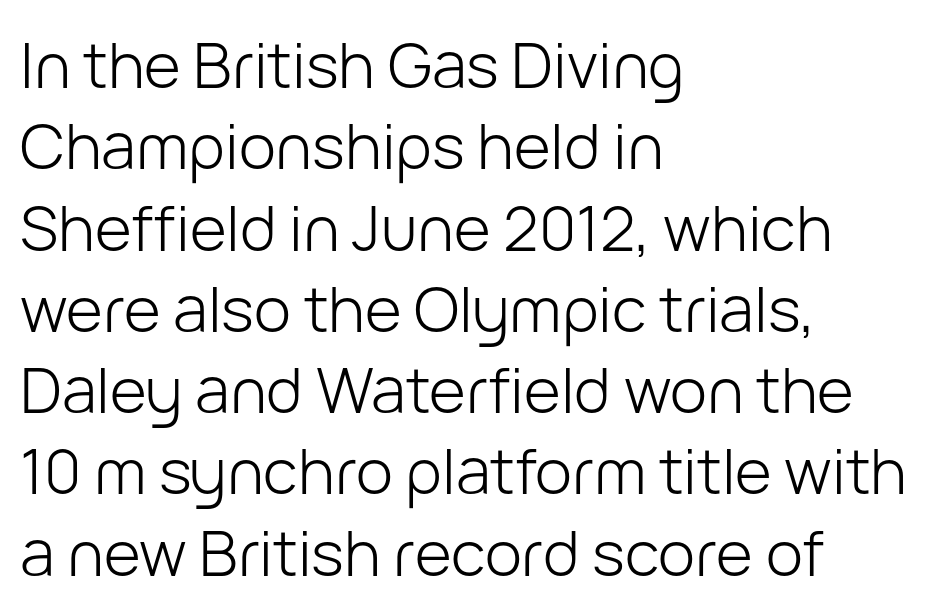
Q: Is the text bold? A: No.
Q: Is the text italic (slanted)? A: No, it is upright.
Q: Is the typeface a serif or a sans-serif typeface? A: Sans-serif.
Q: Is the text underlined? A: No.
Q: How is the paragraph aligned? A: Left-aligned.
Q: Is the spacing between letters normal or unusually wide? A: Normal.
Q: Is the spacing between lines tight, normal or loose? A: Normal.
Q: Width (condensed, normal, or wide)? A: Normal.
Q: Stroke contrast? A: Low.
Q: x-height? A: Medium.
Q: Monospaced? A: No.
